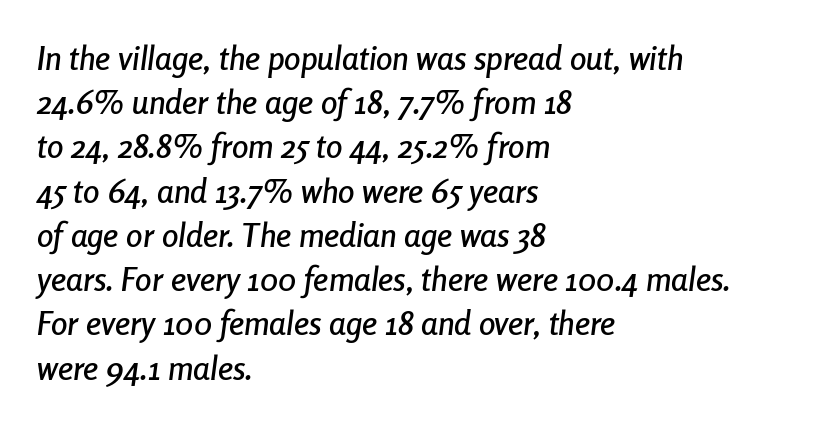
{"italic": "yes", "lean": "right", "slant_degrees": 8, "width": "condensed", "stroke_contrast": "low", "x_height": "medium", "monospaced": "no", "underline": "no", "align": "left", "line_spacing": "normal", "line_spacing_ratio": 1.34, "letter_spacing": "normal", "letter_spacing_em": 0.0, "glyph_px": 33}
